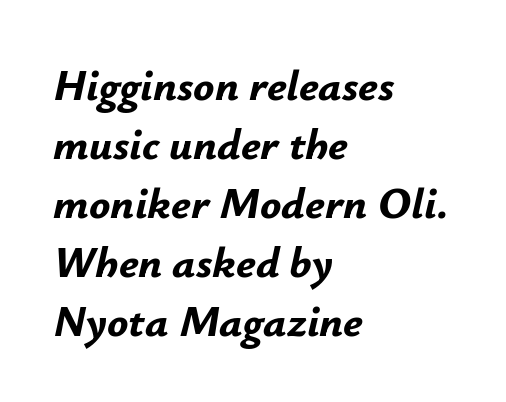
Just letters on the line, the space beneath them empty. Normally led — the rows are evenly, conventionally spaced. These lines are rendered in a variable-pitch font. Caption: multi-line text, flush left, ragged right. Glyph-to-glyph distance matches everyday printed text.
